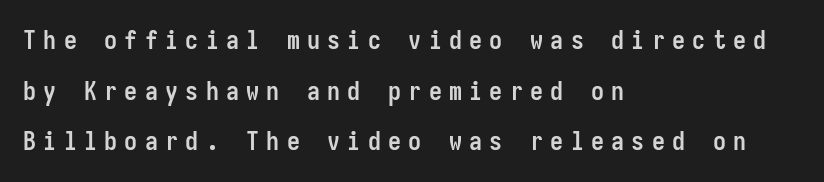
{"italic": "no", "bold": "yes", "underline": "no", "align": "left", "line_spacing": "loose", "line_spacing_ratio": 1.95, "letter_spacing": "wide", "letter_spacing_em": 0.28, "glyph_px": 26}
